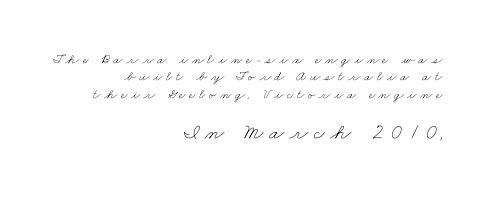
{"bold": "no", "underline": "no", "align": "right", "line_spacing_ratio": 1.24, "letter_spacing": "wide", "letter_spacing_em": 0.24, "larger_block": "second", "size_ratio": 1.57, "glyph_px": 22}
